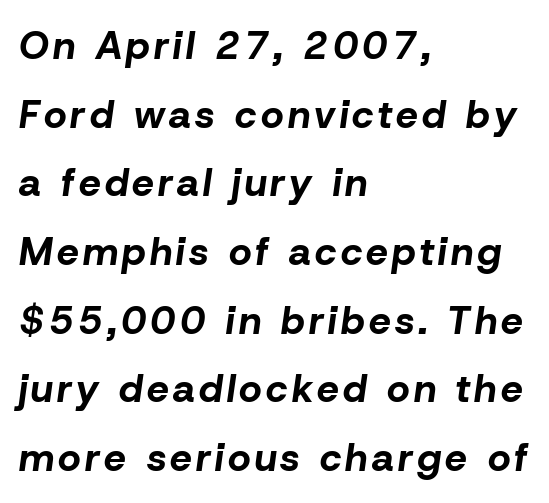
{"italic": "yes", "lean": "right", "slant_degrees": 8, "bold": "yes", "weight": "bold", "width": "normal", "stroke_contrast": "low", "x_height": "medium", "monospaced": "no", "underline": "no", "align": "left", "line_spacing_ratio": 1.76, "glyph_px": 39}
